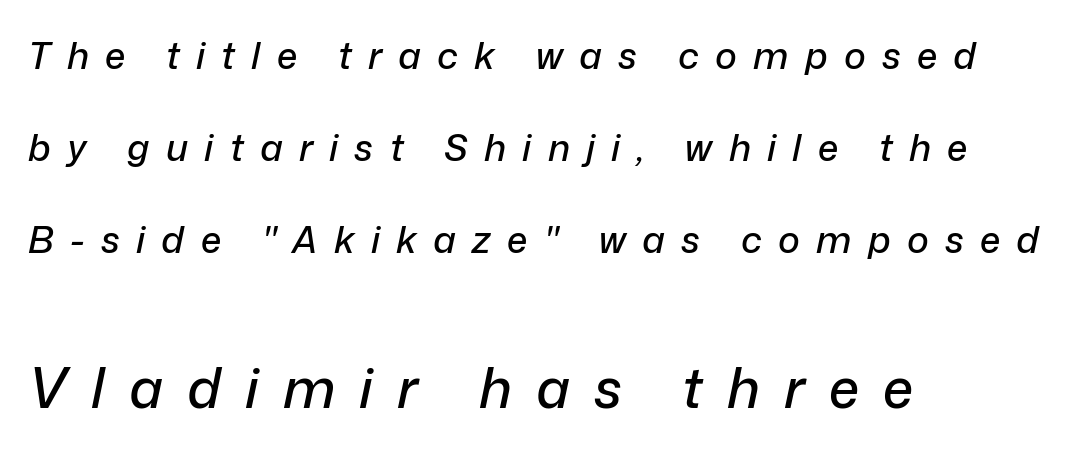
{"italic": "yes", "lean": "right", "slant_degrees": 12, "width": "normal", "stroke_contrast": "low", "x_height": "medium", "monospaced": "no", "underline": "no", "align": "left", "line_spacing": "loose", "line_spacing_ratio": 2.49, "letter_spacing": "wide", "letter_spacing_em": 0.44, "larger_block": "second", "size_ratio": 1.49, "glyph_px": 55}
